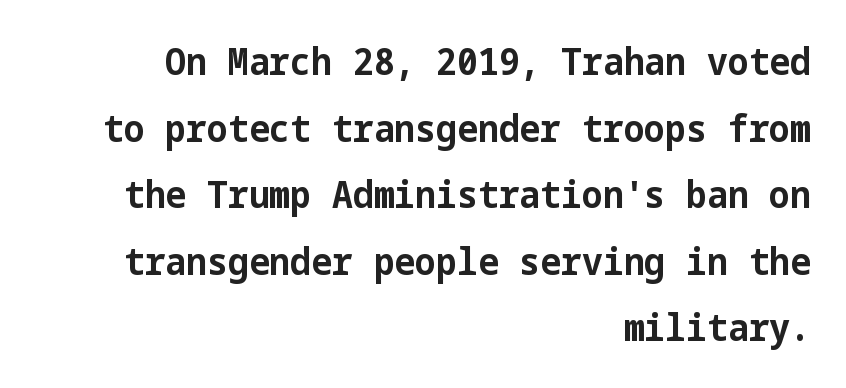
{"serif": "no", "italic": "no", "bold": "yes", "weight": "bold", "width": "normal", "stroke_contrast": "low", "x_height": "medium", "underline": "no", "align": "right", "line_spacing_ratio": 1.8, "letter_spacing": "normal", "letter_spacing_em": 0.0, "glyph_px": 37}
